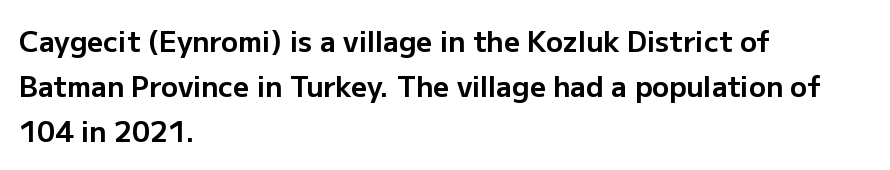
{"serif": "no", "italic": "no", "bold": "yes", "weight": "bold", "width": "normal", "stroke_contrast": "low", "x_height": "medium", "monospaced": "no", "underline": "no", "align": "left", "line_spacing": "normal", "line_spacing_ratio": 1.6, "letter_spacing": "normal", "letter_spacing_em": 0.0, "glyph_px": 28}
